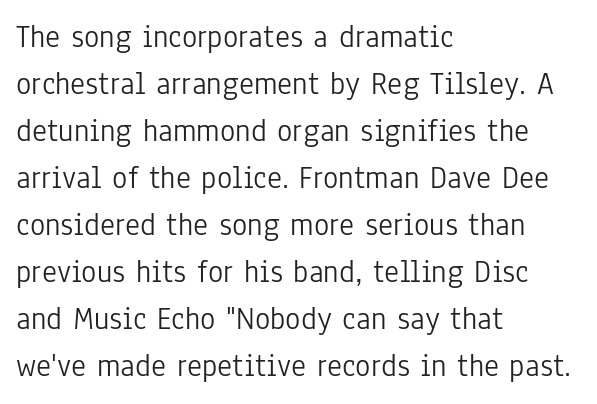
The image shows 32 px light, condensed sans-serif type, upright; set left-aligned, normal line spacing (1.47x), normal letter spacing, not underlined; low stroke contrast and a medium x-height.
